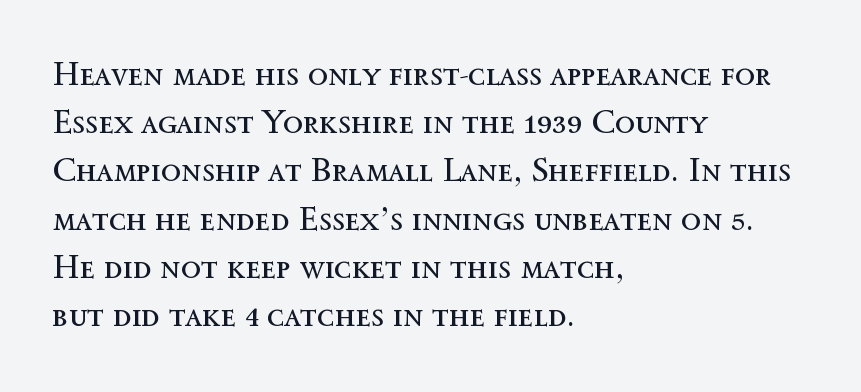
{"italic": "no", "bold": "no", "weight": "regular", "width": "normal", "x_height": "medium", "monospaced": "no", "underline": "no", "align": "left", "line_spacing": "normal", "line_spacing_ratio": 1.46, "letter_spacing": "normal", "letter_spacing_em": 0.0, "glyph_px": 33}
